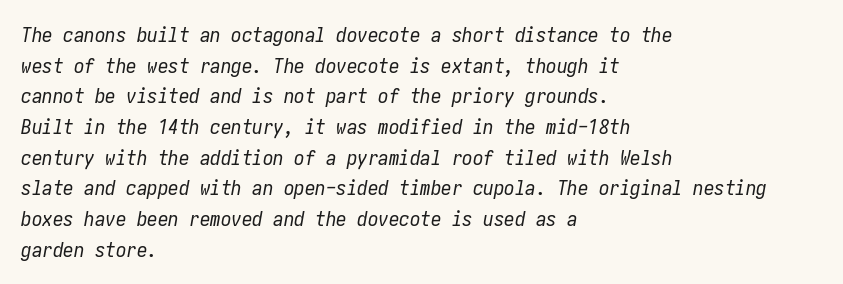
The image shows 21 px text type, italic (leaning right); set left-aligned, normal line spacing (1.46x), normal letter spacing, not underlined.
